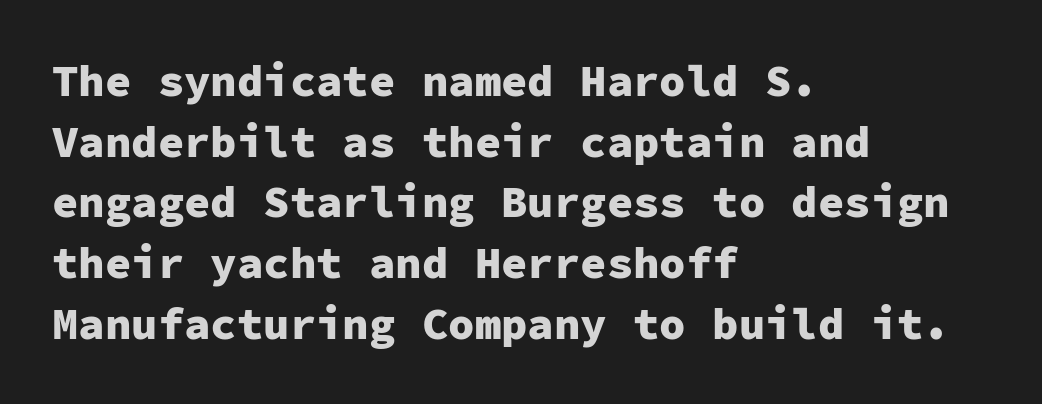
{"serif": "no", "italic": "no", "bold": "yes", "weight": "heavy", "width": "normal", "stroke_contrast": "low", "x_height": "medium", "monospaced": "yes", "underline": "no", "align": "left", "line_spacing": "normal", "line_spacing_ratio": 1.38, "letter_spacing": "normal", "letter_spacing_em": 0.0, "glyph_px": 44}
